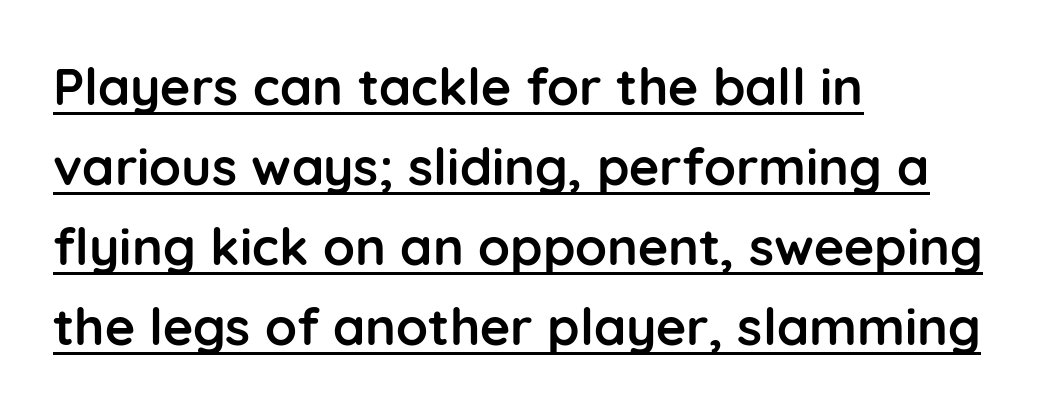
The image shows 52 px semibold sans-serif type, upright; set left-aligned, normal line spacing (1.54x), normal letter spacing, underlined; low stroke contrast and a medium x-height.
